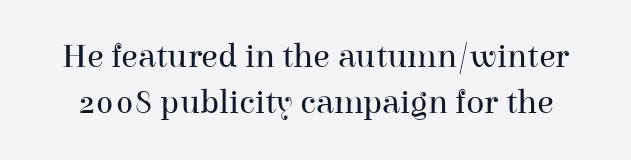
The image shows 34 px regular-weight serif type, upright; set normal line spacing (1.35x), normal letter spacing, not underlined; high stroke contrast and a medium x-height.
